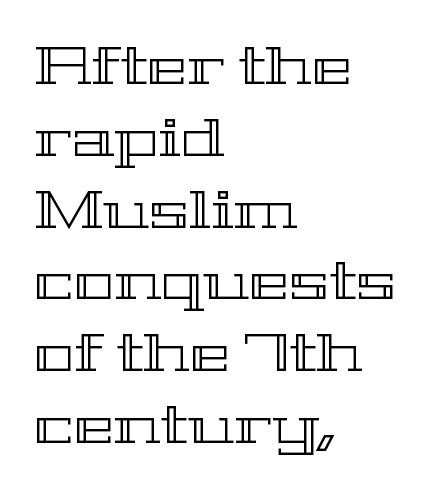
Nobody touched the tracking dial on this one. Underlining? Definitely not there. Visually the block forms a straight wall on the left and a jagged coastline on the right. Every character sits straight up, as roman type does. The rows are spaced the way most documents space them. Looks like regular typesetting: each glyph gets only the width it needs.
